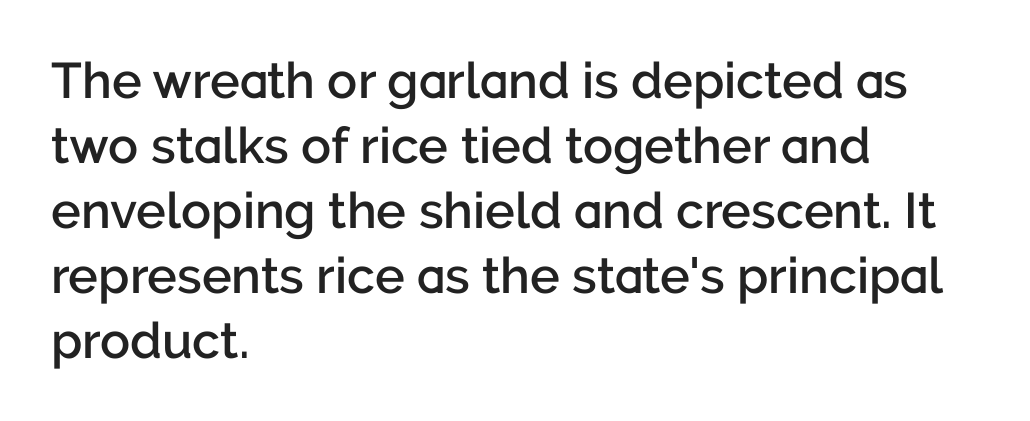
Q: Is the text bold? A: Semi-bold.
Q: Is the text italic (slanted)? A: No, it is upright.
Q: Is the typeface a serif or a sans-serif typeface? A: Sans-serif.
Q: Is the text underlined? A: No.
Q: How is the paragraph aligned? A: Left-aligned.
Q: Is the spacing between letters normal or unusually wide? A: Normal.
Q: Is the spacing between lines tight, normal or loose? A: Normal.
Q: Width (condensed, normal, or wide)? A: Normal.
Q: Stroke contrast? A: Low.
Q: x-height? A: Medium.
Q: Monospaced? A: No.
